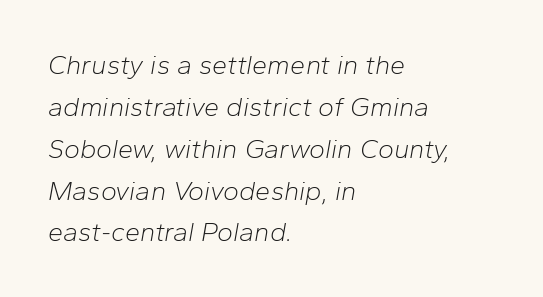
Descender tails drop into unmarked territory. You could call the tracking neutral — neither tight nor loose. Each new line begins a customary step beneath the previous one. Compared with ordinary roman type, these characters are visibly tilted. The paragraph has a hard left edge and a soft right edge.
